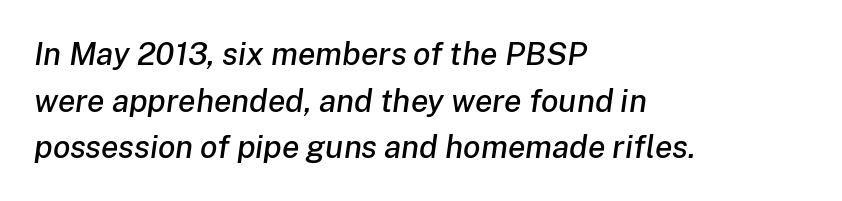
Q: Is the text italic (slanted)? A: Yes, it leans right by about 8 degrees.
Q: Is the text underlined? A: No.
Q: How is the paragraph aligned? A: Left-aligned.
Q: Is the spacing between letters normal or unusually wide? A: Normal.
Q: Is the spacing between lines tight, normal or loose? A: Normal.
Q: Width (condensed, normal, or wide)? A: Normal.
Q: Stroke contrast? A: Low.
Q: x-height? A: Medium.
Q: Monospaced? A: No.
